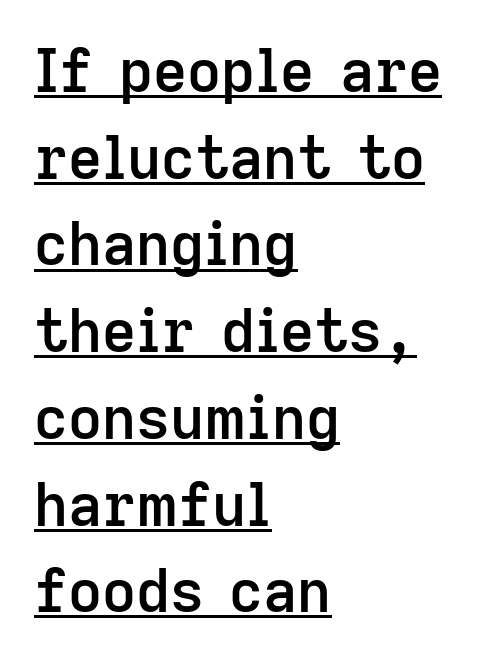
The image shows 59 px semibold sans-serif type, upright; set left-aligned, normal line spacing (1.47x), normal letter spacing, underlined; low stroke contrast and a medium x-height.
